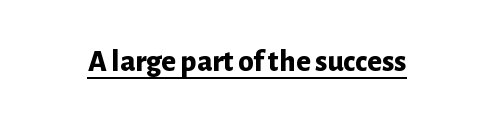
The image shows 31 px bold sans-serif type, upright; set normal letter spacing, underlined; low stroke contrast and a medium x-height.
